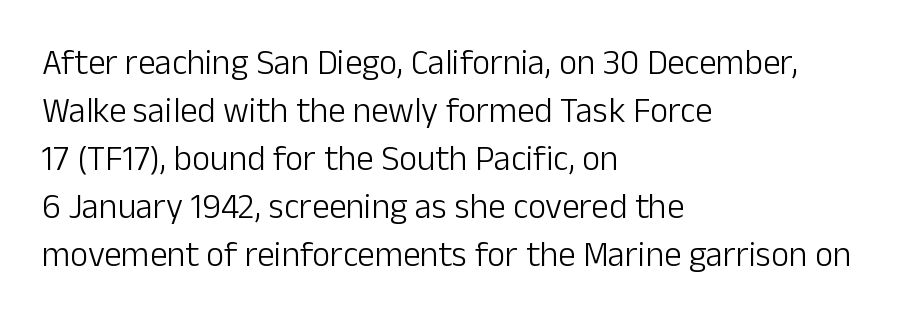
The image shows 35 px light sans-serif type, upright; set left-aligned, normal line spacing (1.37x), normal letter spacing, not underlined; low stroke contrast and a medium x-height.
